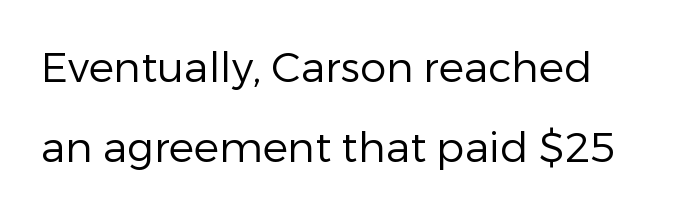
The image shows 42 px regular-weight sans-serif type, upright; set loose line spacing (1.91x), normal letter spacing, not underlined; low stroke contrast and a medium x-height.
